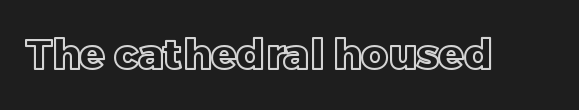
The image shows 42 px text type, upright; set normal letter spacing, not underlined; a large x-height.
